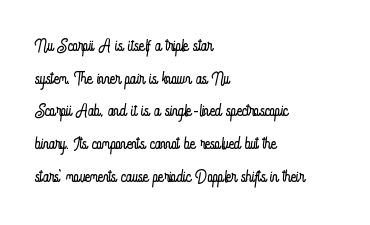
{"bold": "no", "underline": "no", "align": "left", "line_spacing": "normal", "line_spacing_ratio": 1.42, "letter_spacing": "normal", "letter_spacing_em": 0.0, "glyph_px": 23}
